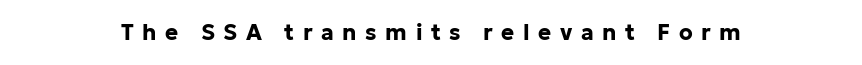
The image shows 22 px bold type, upright; set unusually wide letter spacing (+0.39 em), not underlined.
